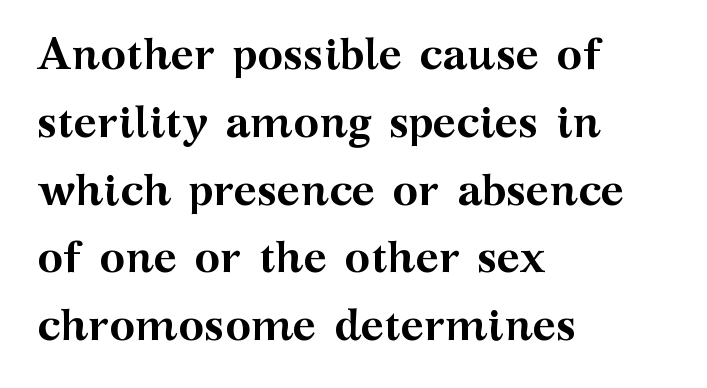
Q: Is the text bold? A: Yes.
Q: Is the text italic (slanted)? A: No, it is upright.
Q: Is the typeface a serif or a sans-serif typeface? A: Serif.
Q: Is the text underlined? A: No.
Q: How is the paragraph aligned? A: Left-aligned.
Q: Is the spacing between letters normal or unusually wide? A: Normal.
Q: Is the spacing between lines tight, normal or loose? A: Normal.
Q: Width (condensed, normal, or wide)? A: Wide.
Q: Stroke contrast? A: Medium.
Q: x-height? A: Medium.
Q: Monospaced? A: No.
